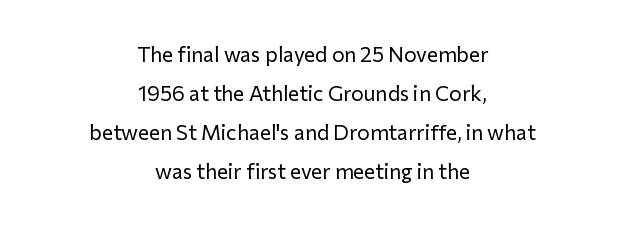
Q: Is the text bold? A: No.
Q: Is the text italic (slanted)? A: No, it is upright.
Q: Is the text underlined? A: No.
Q: How is the paragraph aligned? A: Centered.
Q: Is the spacing between letters normal or unusually wide? A: Normal.
